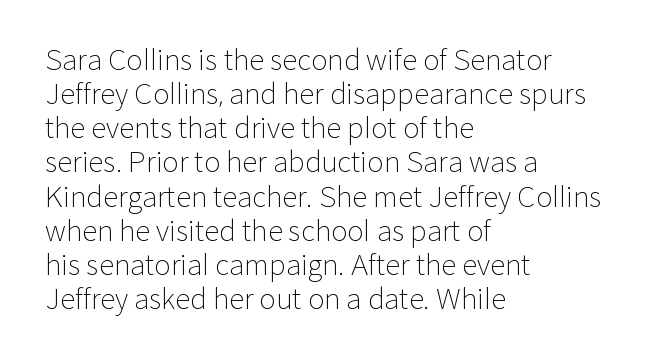
Q: Is the text bold? A: No.
Q: Is the text italic (slanted)? A: No, it is upright.
Q: Is the typeface a serif or a sans-serif typeface? A: Sans-serif.
Q: Is the text underlined? A: No.
Q: How is the paragraph aligned? A: Left-aligned.
Q: Is the spacing between letters normal or unusually wide? A: Normal.
Q: Width (condensed, normal, or wide)? A: Normal.
Q: Stroke contrast? A: Low.
Q: x-height? A: Medium.
Q: Monospaced? A: No.
